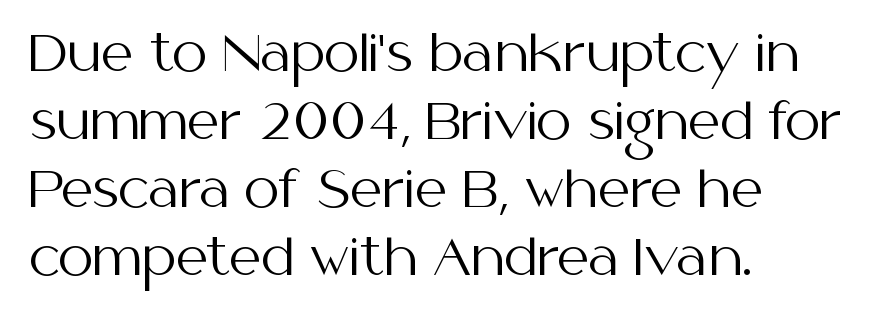
{"serif": "no", "italic": "no", "bold": "no", "weight": "regular", "width": "normal", "stroke_contrast": "medium", "x_height": "medium", "monospaced": "no", "underline": "no", "align": "left", "line_spacing": "normal", "line_spacing_ratio": 1.36, "letter_spacing": "normal", "letter_spacing_em": 0.0, "glyph_px": 50}
